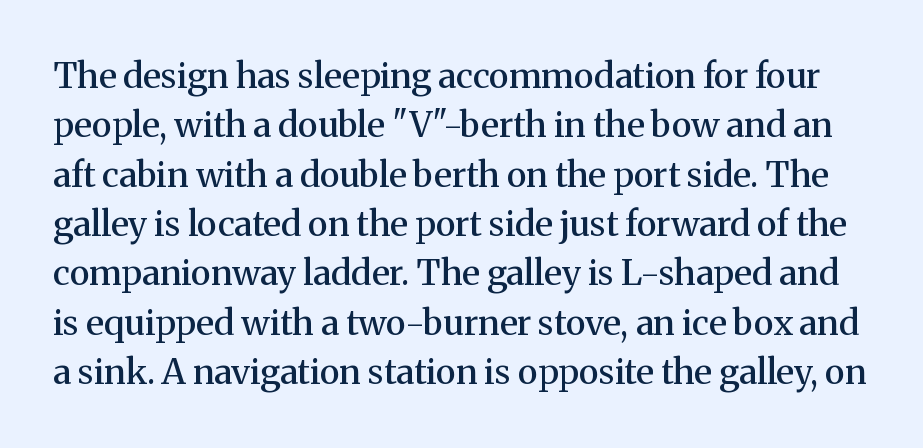
{"serif": "yes", "italic": "no", "bold": "semi", "weight": "semibold", "width": "normal", "stroke_contrast": "medium", "x_height": "medium", "monospaced": "no", "underline": "no", "line_spacing": "normal", "line_spacing_ratio": 1.41, "letter_spacing": "normal", "letter_spacing_em": 0.0, "glyph_px": 35}
